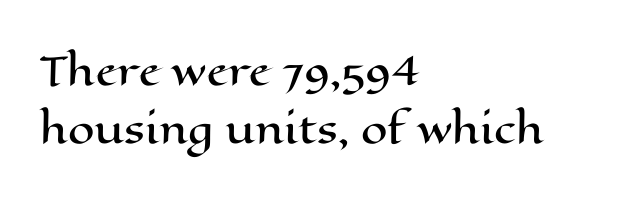
Underlining? Definitely not there. The rag falls on the right side of this text block. Observe the ordinary spacing: letters are neighbours, not strangers. One glance says typical: line gaps are just what's usual.
